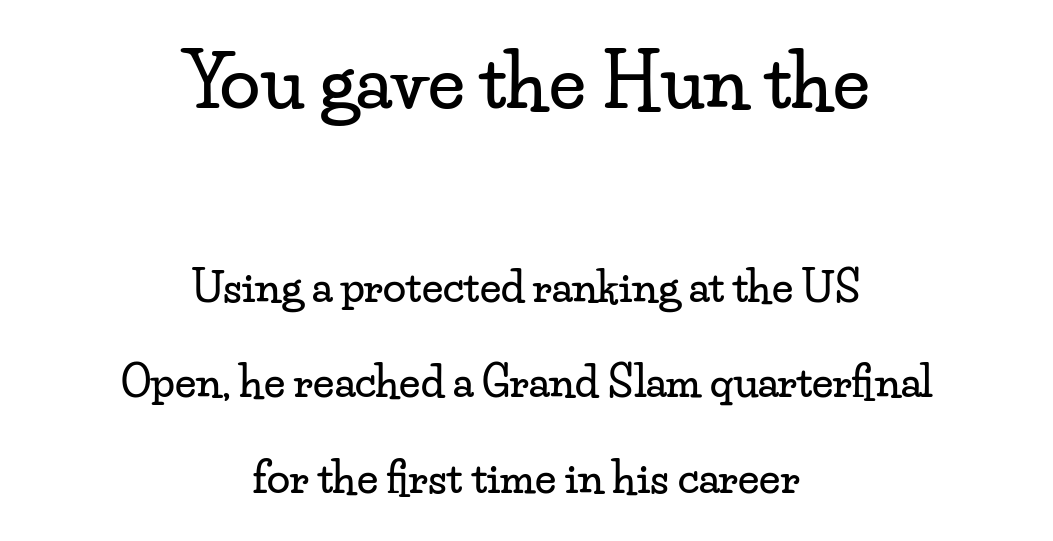
Q: Is the text italic (slanted)? A: No, it is upright.
Q: Is the typeface a serif or a sans-serif typeface? A: Serif.
Q: Is the text underlined? A: No.
Q: How is the paragraph aligned? A: Centered.
Q: Is the spacing between letters normal or unusually wide? A: Normal.
Q: Is the spacing between lines tight, normal or loose? A: Loose.
Q: Which block of text is set in a larger size, the first (top) or the second (bottom)? A: The first (top) one.
Q: Width (condensed, normal, or wide)? A: Wide.
Q: Stroke contrast? A: Low.
Q: x-height? A: Small.
Q: Monospaced? A: No.
